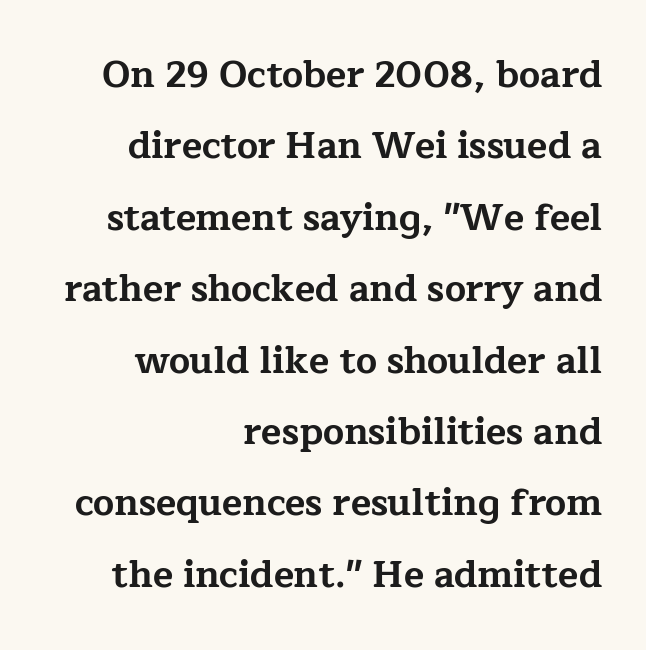
The font family rendered here belongs to the serif group. Varying glyph widths throughout — classic text-font behaviour. Anything drawn beneath the words? Only blank space. Nope, not italic — everything's standing straight. You could fit nearly another row in the gap between these rows.
